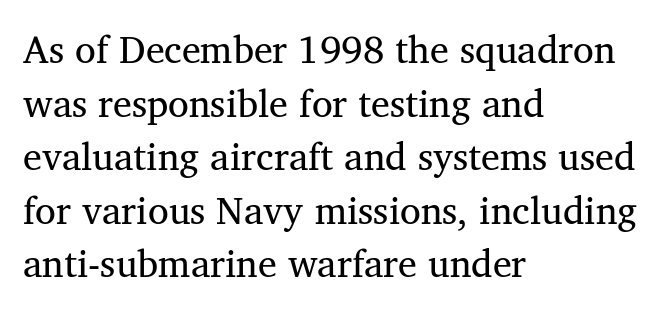
{"serif": "yes", "italic": "no", "bold": "no", "weight": "regular", "width": "normal", "stroke_contrast": "medium", "x_height": "medium", "monospaced": "no", "underline": "no", "align": "left", "line_spacing": "normal", "line_spacing_ratio": 1.41, "letter_spacing": "normal", "letter_spacing_em": 0.0, "glyph_px": 38}
